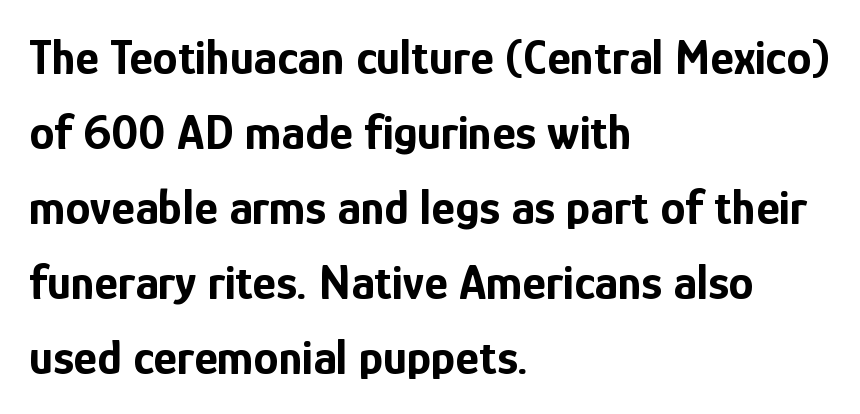
Q: Is the text bold? A: Yes.
Q: Is the text italic (slanted)? A: No, it is upright.
Q: Is the typeface a serif or a sans-serif typeface? A: Sans-serif.
Q: Is the text underlined? A: No.
Q: How is the paragraph aligned? A: Left-aligned.
Q: Is the spacing between letters normal or unusually wide? A: Normal.
Q: Is the spacing between lines tight, normal or loose? A: Normal.
Q: Width (condensed, normal, or wide)? A: Condensed.
Q: Stroke contrast? A: Low.
Q: x-height? A: Medium.
Q: Monospaced? A: No.
